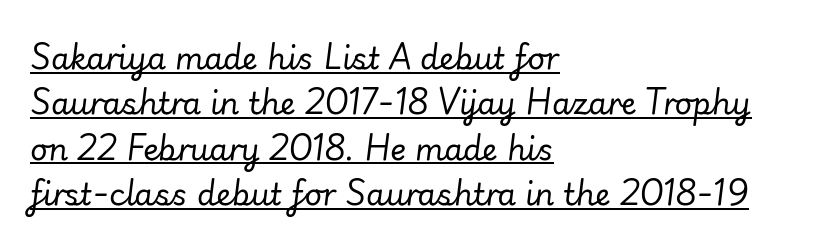
An italicized treatment has been applied to the whole sample. The text block is weighted toward the left margin, trailing off unevenly rightward. The sample's only ornament is a line tracing under the words. Character widths vary here, with narrow letters taking less room than wide ones.
